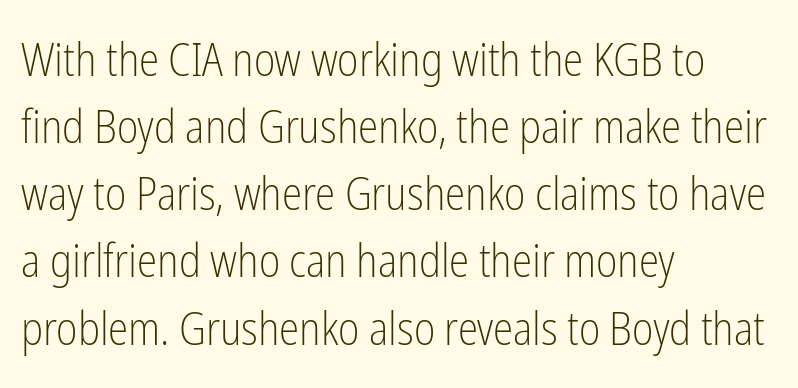
{"serif": "no", "italic": "no", "bold": "no", "weight": "light", "width": "condensed", "stroke_contrast": "low", "x_height": "medium", "monospaced": "no", "underline": "no", "align": "left", "line_spacing": "normal", "line_spacing_ratio": 1.46, "letter_spacing": "normal", "letter_spacing_em": 0.0, "glyph_px": 46}
